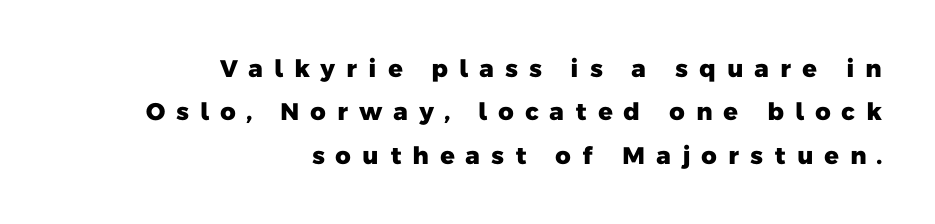
{"bold": "yes", "underline": "no", "align": "right", "line_spacing_ratio": 1.81, "letter_spacing": "wide", "letter_spacing_em": 0.44, "glyph_px": 24}
